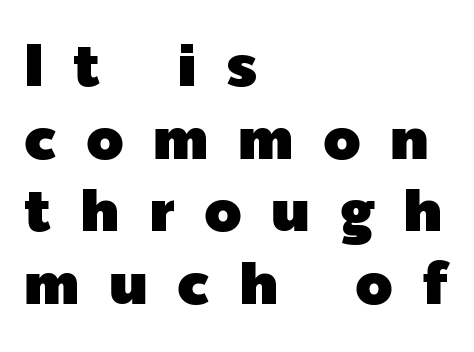
Q: Is the text italic (slanted)? A: No, it is upright.
Q: Is the typeface a serif or a sans-serif typeface? A: Sans-serif.
Q: Is the text underlined? A: No.
Q: How is the paragraph aligned? A: Left-aligned.
Q: Is the spacing between letters normal or unusually wide? A: Unusually wide.
Q: Width (condensed, normal, or wide)? A: Normal.
Q: x-height? A: Medium.
Q: Monospaced? A: No.
